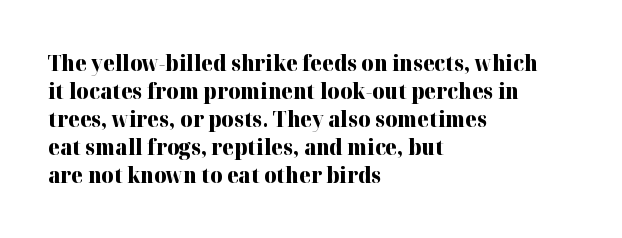
The image shows 21 px bold type, upright; set left-aligned, normal line spacing (1.33x), normal letter spacing, not underlined.
